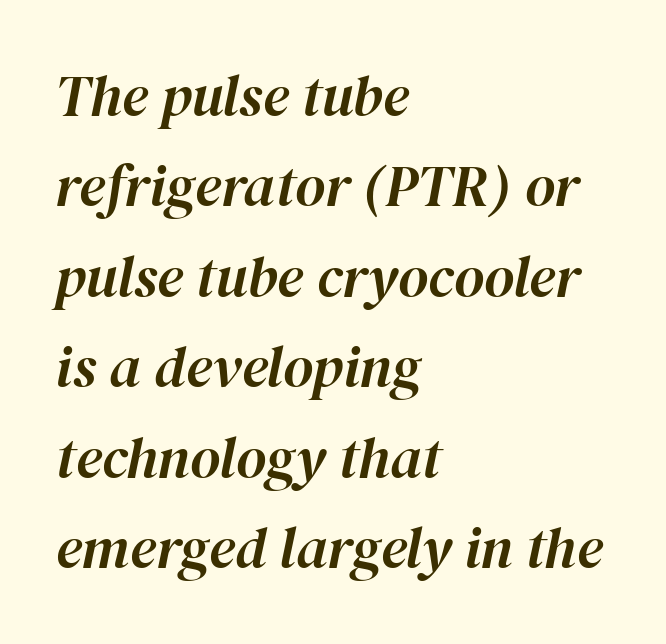
{"italic": "yes", "lean": "right", "slant_degrees": 12, "width": "normal", "stroke_contrast": "high", "x_height": "medium", "monospaced": "no", "underline": "no", "align": "left", "line_spacing": "normal", "line_spacing_ratio": 1.56, "letter_spacing": "normal", "letter_spacing_em": 0.0, "glyph_px": 58}
